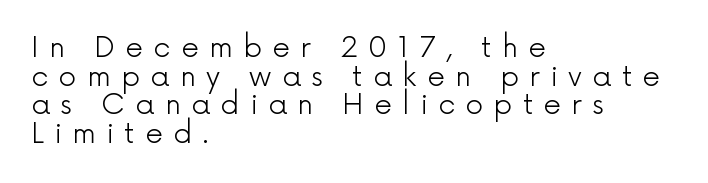
Q: Is the text bold? A: No.
Q: Is the text italic (slanted)? A: No, it is upright.
Q: Is the typeface a serif or a sans-serif typeface? A: Sans-serif.
Q: Is the text underlined? A: No.
Q: How is the paragraph aligned? A: Left-aligned.
Q: Is the spacing between letters normal or unusually wide? A: Unusually wide.
Q: Is the spacing between lines tight, normal or loose? A: Tight.
Q: Width (condensed, normal, or wide)? A: Normal.
Q: x-height? A: Medium.
Q: Monospaced? A: No.
